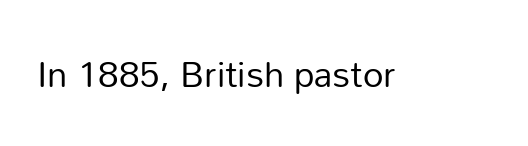
Is this a fixed-width face? No — the glyphs have proportional, varying widths. Vertical strokes here are truly vertical. Glance below the letters and you will spot only blank space. The face used here is a sans, in the tradition of grotesques and geometrics. The face looks like a standard text weight, possibly lighter. Short note: letters normally spaced.
